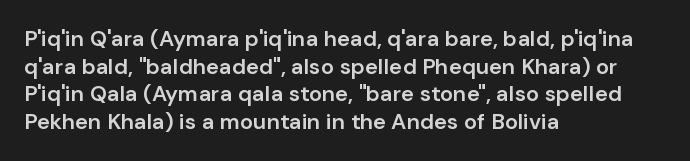
{"italic": "no", "bold": "semi", "underline": "no", "align": "left", "line_spacing": "normal", "line_spacing_ratio": 1.26, "letter_spacing": "normal", "letter_spacing_em": 0.0, "glyph_px": 22}
